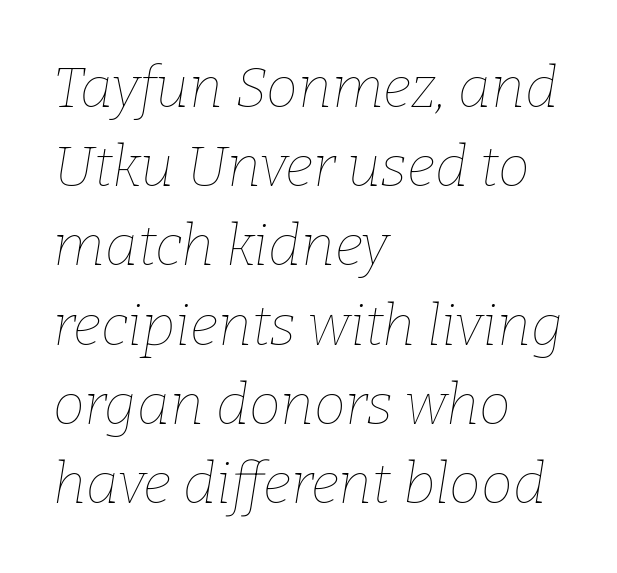
{"italic": "yes", "lean": "right", "slant_degrees": 9, "bold": "no", "weight": "thin", "width": "normal", "stroke_contrast": "low", "x_height": "medium", "monospaced": "no", "underline": "no", "align": "left", "line_spacing": "normal", "line_spacing_ratio": 1.39, "letter_spacing": "normal", "letter_spacing_em": 0.0, "glyph_px": 57}
